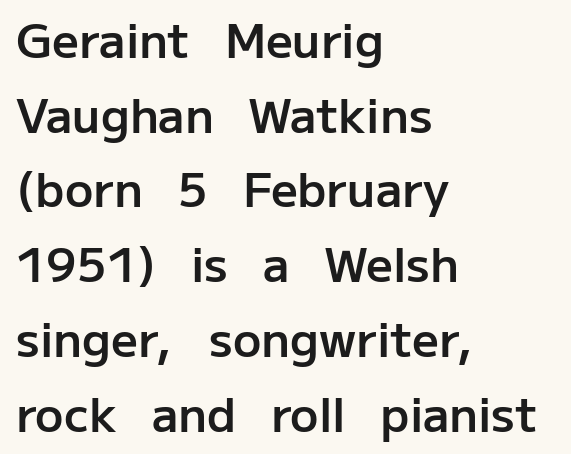
Q: Is the text bold? A: Semi-bold.
Q: Is the text italic (slanted)? A: No, it is upright.
Q: Is the typeface a serif or a sans-serif typeface? A: Sans-serif.
Q: Is the text underlined? A: No.
Q: How is the paragraph aligned? A: Left-aligned.
Q: Is the spacing between letters normal or unusually wide? A: Normal.
Q: Is the spacing between lines tight, normal or loose? A: Normal.
Q: Width (condensed, normal, or wide)? A: Normal.
Q: Stroke contrast? A: Low.
Q: x-height? A: Medium.
Q: Monospaced? A: No.
